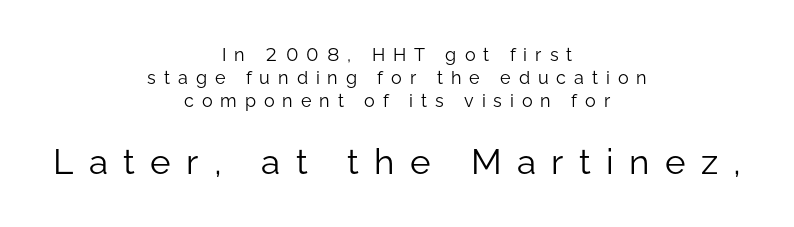
Q: Is the text bold? A: No.
Q: Is the text italic (slanted)? A: No, it is upright.
Q: Is the typeface a serif or a sans-serif typeface? A: Sans-serif.
Q: Is the text underlined? A: No.
Q: How is the paragraph aligned? A: Centered.
Q: Is the spacing between letters normal or unusually wide? A: Unusually wide.
Q: Is the spacing between lines tight, normal or loose? A: Normal.
Q: Which block of text is set in a larger size, the first (top) or the second (bottom)? A: The second (bottom) one.
Q: Width (condensed, normal, or wide)? A: Normal.
Q: Stroke contrast? A: Low.
Q: x-height? A: Medium.
Q: Monospaced? A: No.
